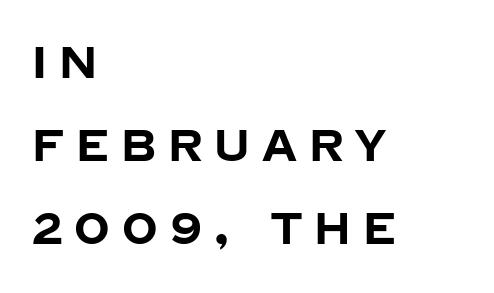
Q: Is the text bold? A: Yes.
Q: Is the text italic (slanted)? A: No, it is upright.
Q: Is the typeface a serif or a sans-serif typeface? A: Sans-serif.
Q: Is the text underlined? A: No.
Q: How is the paragraph aligned? A: Left-aligned.
Q: Is the spacing between letters normal or unusually wide? A: Unusually wide.
Q: Width (condensed, normal, or wide)? A: Normal.
Q: Stroke contrast? A: Low.
Q: x-height? A: Large.
Q: Monospaced? A: No.
